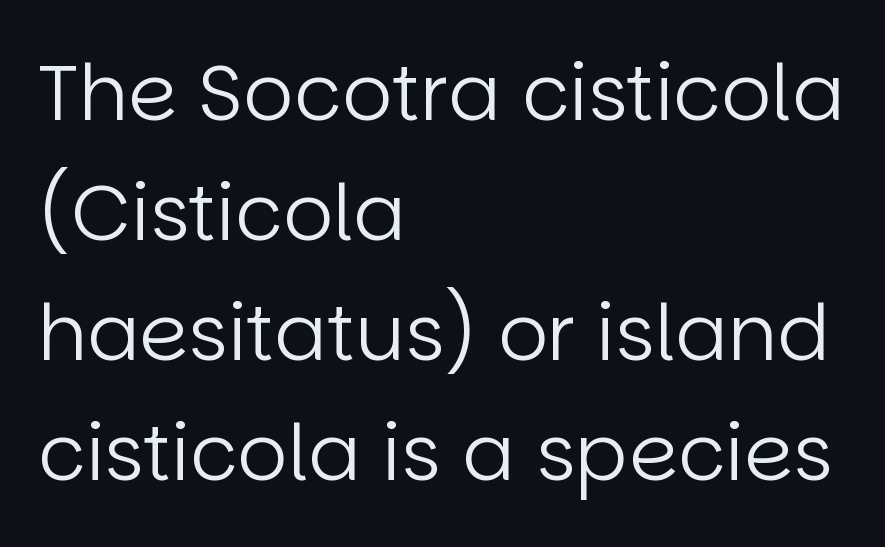
{"serif": "no", "italic": "no", "bold": "no", "weight": "regular", "width": "normal", "stroke_contrast": "low", "x_height": "large", "monospaced": "no", "underline": "no", "align": "left", "line_spacing": "normal", "line_spacing_ratio": 1.54, "letter_spacing": "normal", "letter_spacing_em": 0.0, "glyph_px": 78}
